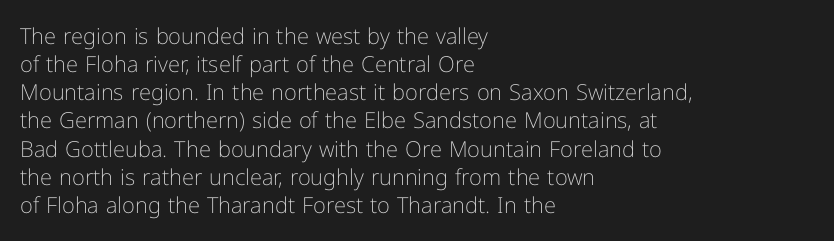
The image shows 22 px text type, upright; set left-aligned, normal line spacing (1.28x), normal letter spacing, not underlined.
